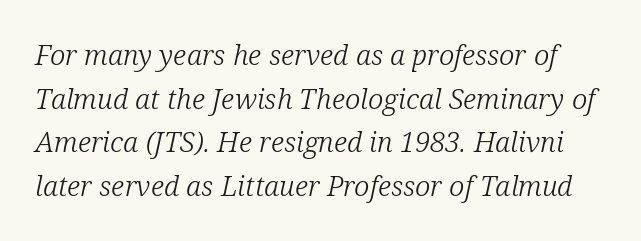
The glyphs are unaccompanied by any horizontal stroke below them. Look at the tracking — it's just the regular setting, nothing added. No chunkiness to these letters — they're not bold. This rendering employs a face with finishing strokes, i.e., a serif. This is oblique type, the kind used for emphasis or titles. Proportional: the letters do not fall into vertical columns.
